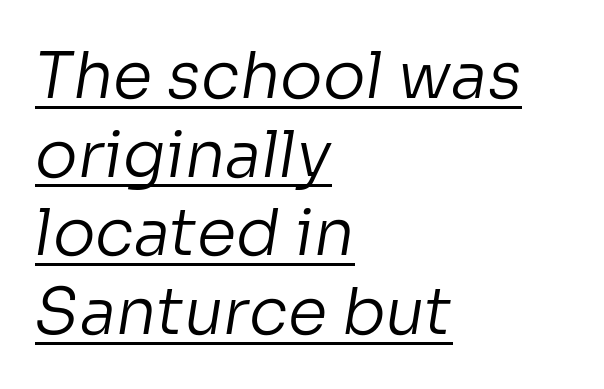
Q: Is the text bold? A: No.
Q: Is the typeface a serif or a sans-serif typeface? A: Sans-serif.
Q: Is the text underlined? A: Yes.
Q: How is the paragraph aligned? A: Left-aligned.
Q: Is the spacing between letters normal or unusually wide? A: Normal.
Q: Width (condensed, normal, or wide)? A: Normal.
Q: Stroke contrast? A: Low.
Q: x-height? A: Medium.
Q: Monospaced? A: No.
